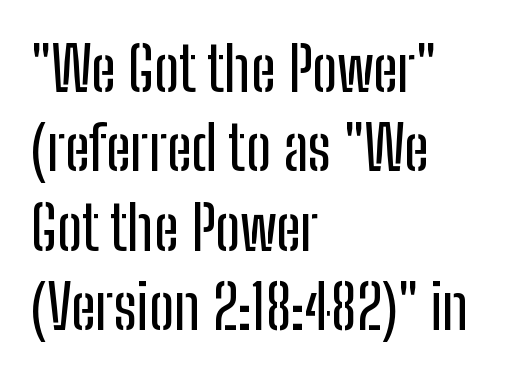
These lines are composed in type without serifs. How would I describe the line gaps? Plain and ordinary. Leftover space on each line is placed entirely after the last word. Tracking value appears to be zero — textbook default spacing. The strip under each line holds only bare page. Every stem runs plumb, perpendicular to the baseline.
